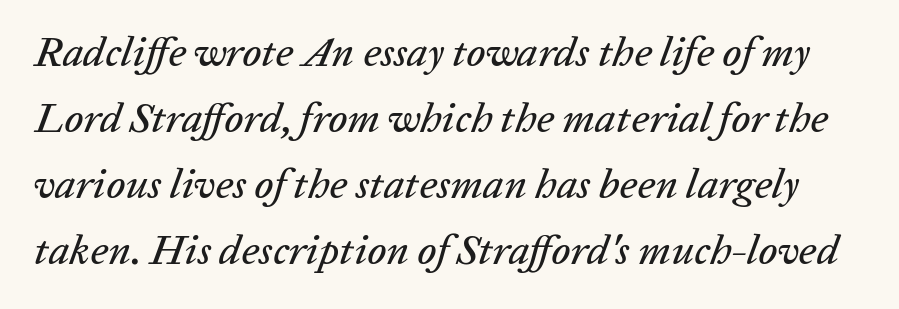
The image shows 42 px text type, italic (leaning right); set normal line spacing (1.57x), normal letter spacing, not underlined; low stroke contrast and a medium x-height.
